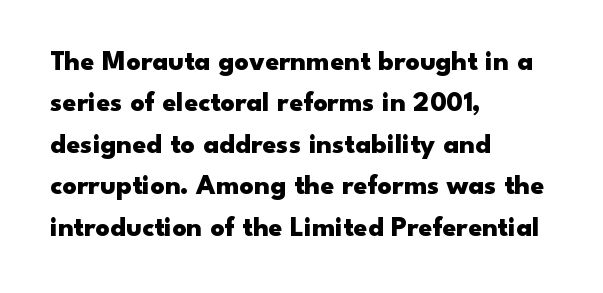
{"serif": "no", "italic": "no", "bold": "yes", "weight": "heavy", "width": "wide", "stroke_contrast": "low", "x_height": "small", "monospaced": "no", "underline": "no", "align": "left", "line_spacing": "normal", "line_spacing_ratio": 1.48, "letter_spacing": "normal", "letter_spacing_em": 0.0, "glyph_px": 28}
